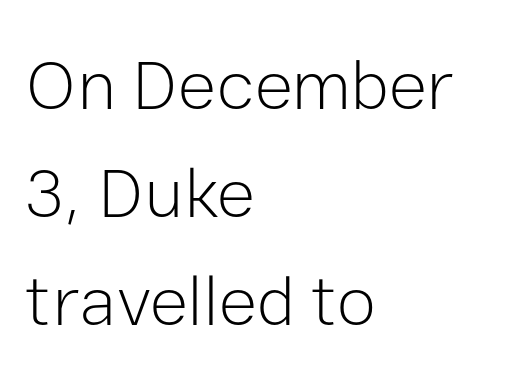
Varying glyph widths throughout — classic text-font behaviour. Compared with a centered layout, this one pins lines to the left instead. The lines sit at an ordinary, default distance from one another. A typesetter would label this face a sans.
